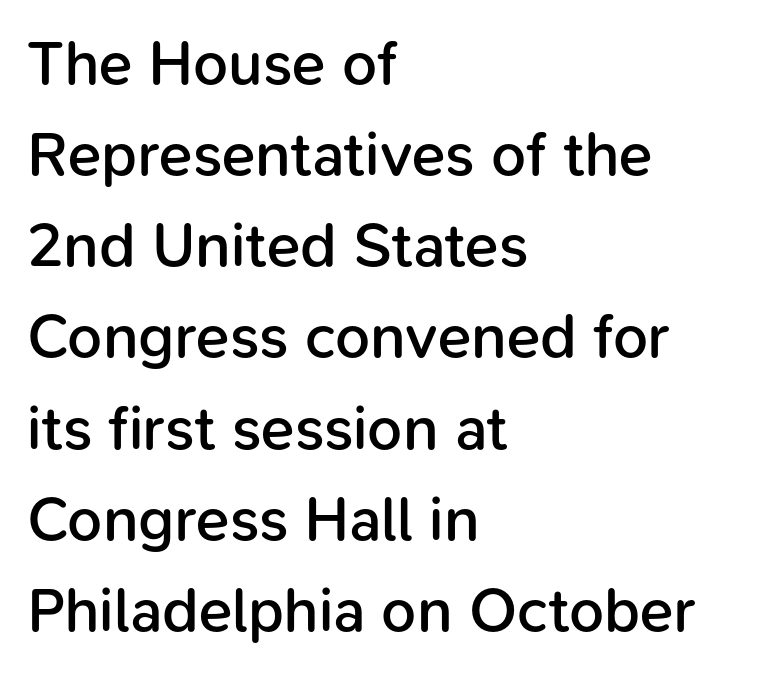
Q: Is the text bold? A: Semi-bold.
Q: Is the text italic (slanted)? A: No, it is upright.
Q: Is the typeface a serif or a sans-serif typeface? A: Sans-serif.
Q: Is the text underlined? A: No.
Q: How is the paragraph aligned? A: Left-aligned.
Q: Is the spacing between letters normal or unusually wide? A: Normal.
Q: Is the spacing between lines tight, normal or loose? A: Normal.
Q: Width (condensed, normal, or wide)? A: Normal.
Q: Stroke contrast? A: Low.
Q: x-height? A: Medium.
Q: Monospaced? A: No.
